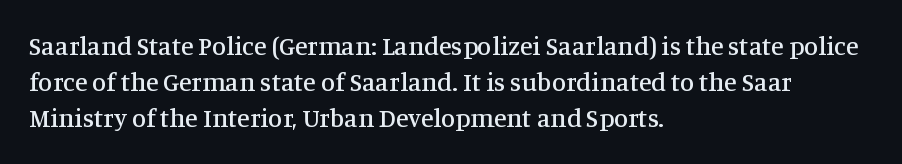
The image shows 26 px text type, upright; set left-aligned, normal line spacing (1.39x), normal letter spacing, not underlined.
